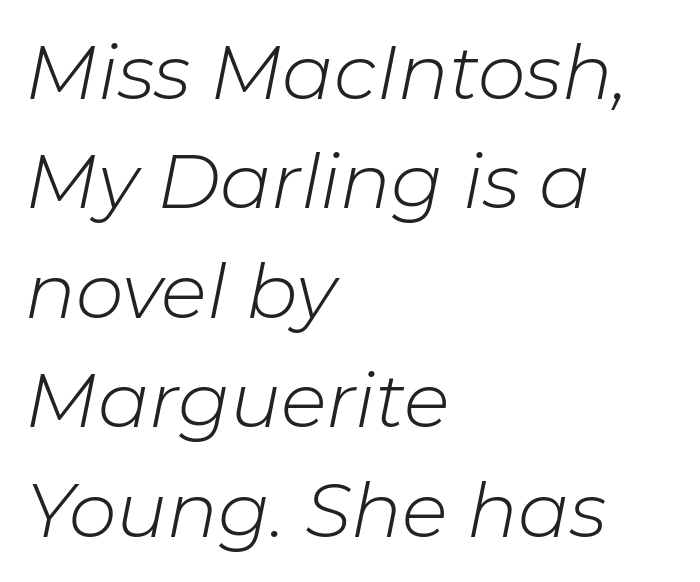
{"italic": "yes", "lean": "right", "slant_degrees": 11, "bold": "no", "weight": "light", "width": "normal", "stroke_contrast": "low", "x_height": "medium", "monospaced": "no", "underline": "no", "align": "left", "line_spacing": "normal", "line_spacing_ratio": 1.44, "letter_spacing": "normal", "letter_spacing_em": 0.0, "glyph_px": 76}
